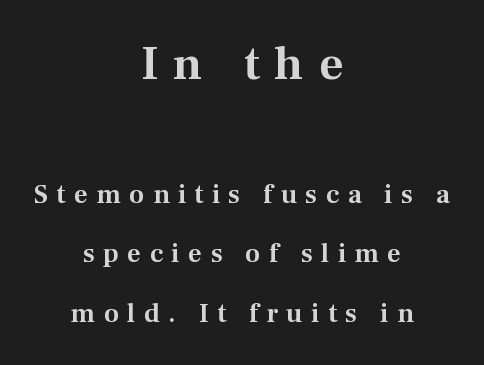
The image shows 48 px serif type, upright; set centered, loose line spacing (2.2x), unusually wide letter spacing (+0.31 em), not underlined; the first (top) block is 1.78x larger; medium stroke contrast and a medium x-height.
